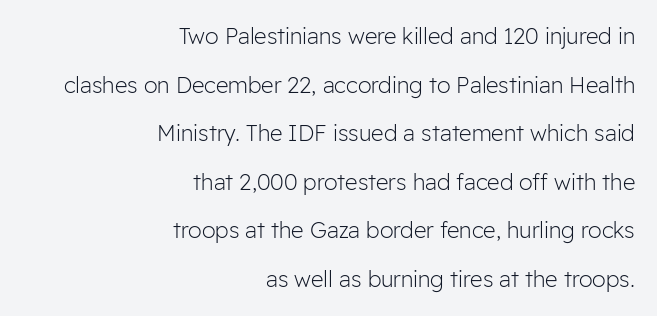
The image shows 22 px text type, upright; set right-aligned, loose line spacing (2.21x), normal letter spacing, not underlined.
